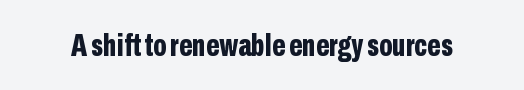
The image shows 32 px bold, condensed sans-serif type, upright; set normal letter spacing, not underlined; low stroke contrast and a medium x-height.
